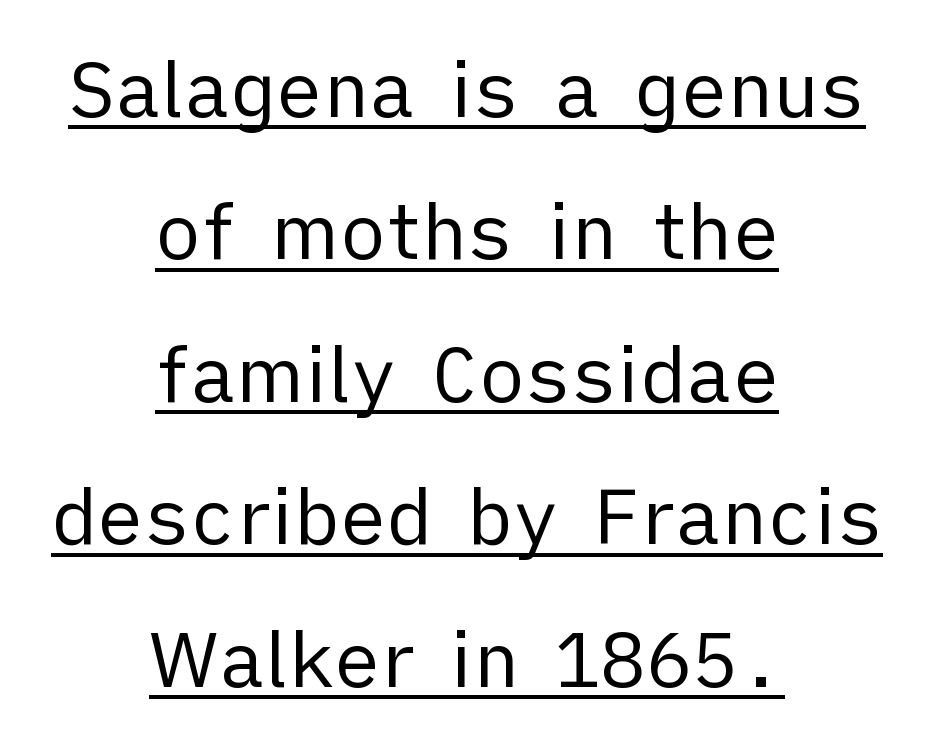
The image shows 77 px regular-weight sans-serif type, upright; set centered, line spacing 1.85x, normal letter spacing, underlined; low stroke contrast and a medium x-height.
